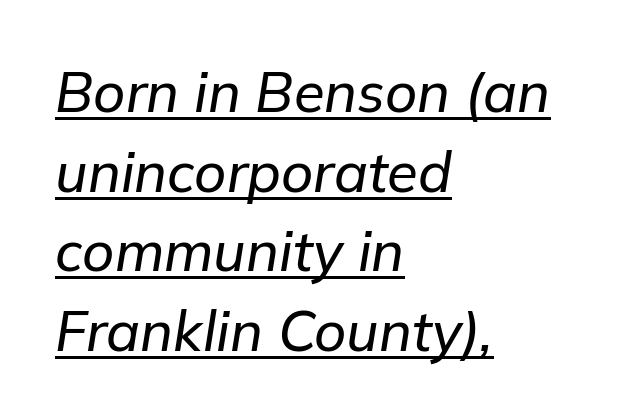
The image shows 56 px text type, italic (leaning right); set left-aligned, normal line spacing (1.42x), normal letter spacing, underlined; low stroke contrast and a medium x-height.
